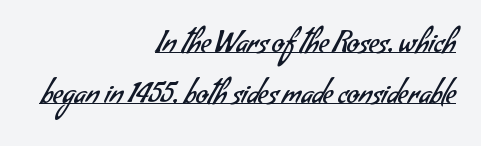
The image shows 28 px regular-weight sans-serif type; set right-aligned, line spacing 1.81x, normal letter spacing, underlined; low stroke contrast and a small x-height.
